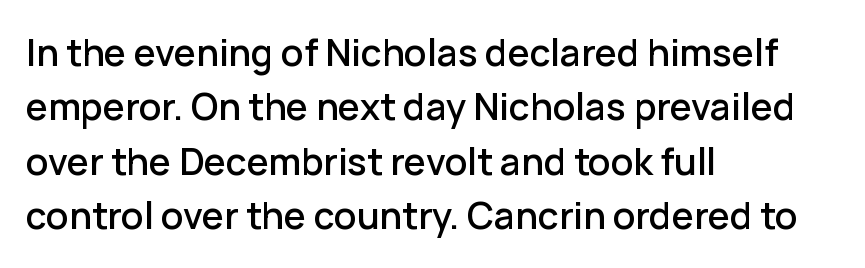
A roman cut, with each character standing at attention. Interline gaps are of average width in this sample. What kind of face is this? One without serifs — a sans. These lines are rendered in a variable-pitch font. Rule under the text: the space is simply empty.
